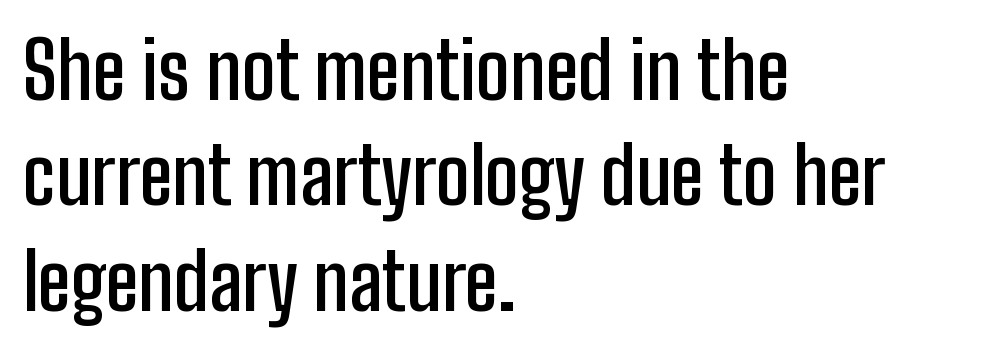
The image shows 78 px semibold, condensed sans-serif type, upright; set left-aligned, normal line spacing (1.35x), normal letter spacing, not underlined; low stroke contrast and a medium x-height.
